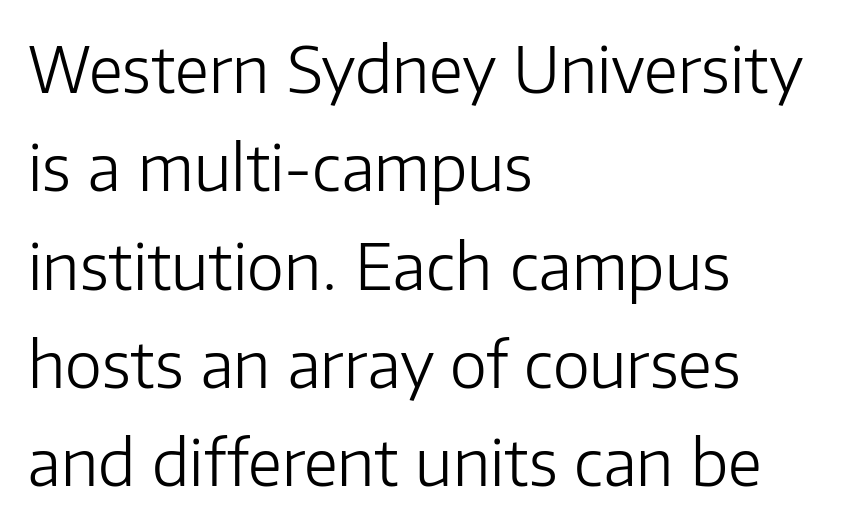
The specimen reads as upright at a glance. To sum up the face: it is a sans, with no serifs. The setting favours the left margin, as ordinary paragraphs usually do. In terms of letterspacing, this is plain default setting.
